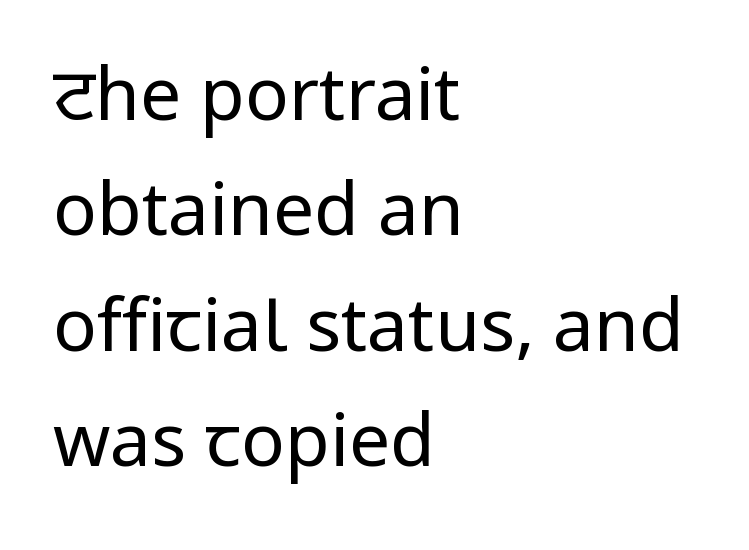
{"serif": "no", "italic": "no", "bold": "no", "weight": "regular", "width": "normal", "stroke_contrast": "low", "x_height": "medium", "monospaced": "no", "underline": "no", "align": "left", "line_spacing": "normal", "line_spacing_ratio": 1.58, "letter_spacing": "normal", "letter_spacing_em": 0.0, "glyph_px": 73}
